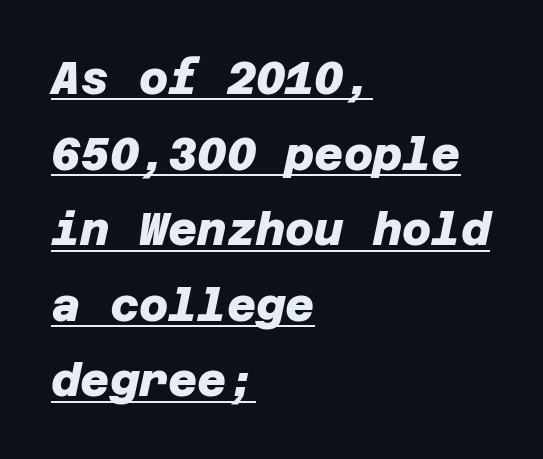
Caption: standard tracking, unaltered. You can tell from the bare stems that sans-serif type was used. Somebody hit Ctrl+U on this one — the words are underlined. A classic flush-left, rag-right setting is used for this passage. Heavy-handed strokes throughout: this text is bold. Vertically, the passage feels balanced, rows spaced as you'd expect.
